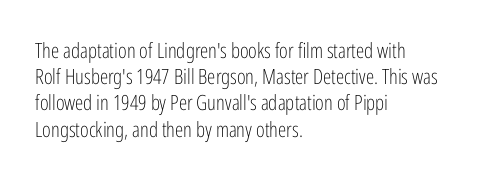
Q: Is the text bold? A: No.
Q: Is the text italic (slanted)? A: No, it is upright.
Q: Is the text underlined? A: No.
Q: How is the paragraph aligned? A: Left-aligned.
Q: Is the spacing between letters normal or unusually wide? A: Normal.
Q: Is the spacing between lines tight, normal or loose? A: Normal.
